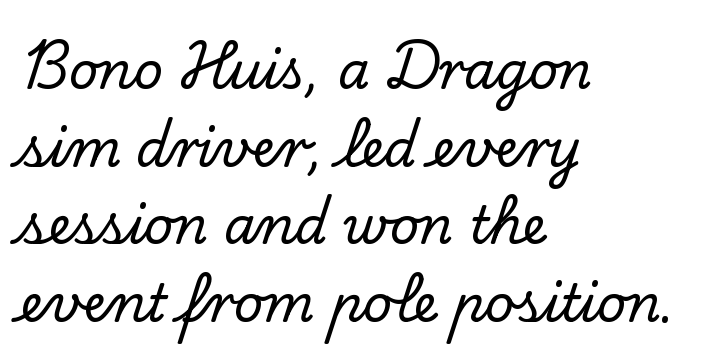
{"serif": "yes", "width": "normal", "stroke_contrast": "low", "x_height": "small", "monospaced": "no", "underline": "no", "align": "left", "line_spacing": "normal", "line_spacing_ratio": 1.52, "letter_spacing": "normal", "letter_spacing_em": 0.0, "glyph_px": 51}
